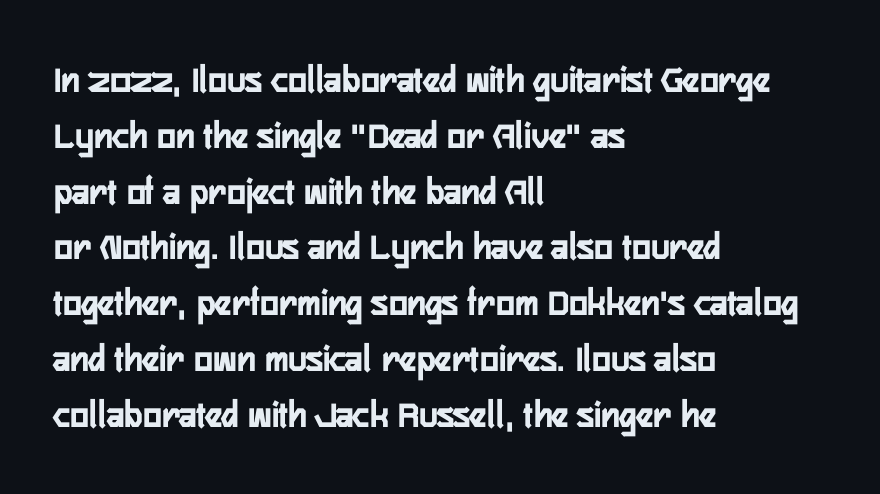
{"serif": "no", "italic": "no", "bold": "yes", "weight": "semibold", "width": "condensed", "stroke_contrast": "low", "x_height": "medium", "monospaced": "no", "underline": "no", "align": "left", "line_spacing": "normal", "line_spacing_ratio": 1.43, "letter_spacing": "normal", "letter_spacing_em": 0.0, "glyph_px": 39}
